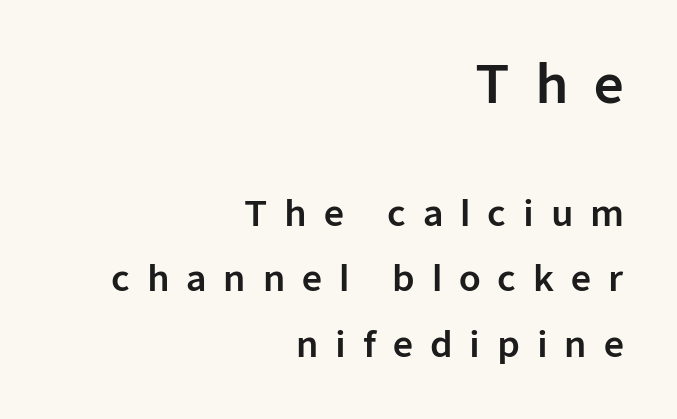
Tracking value appears strongly positive — letters spread wide. Character widths vary here, with narrow letters taking less room than wide ones. The upper block of text is set noticeably larger than the block beneath it. The face used here is a sans, in the tradition of grotesques and geometrics. Glance below the letters and you will spot only blank space.
